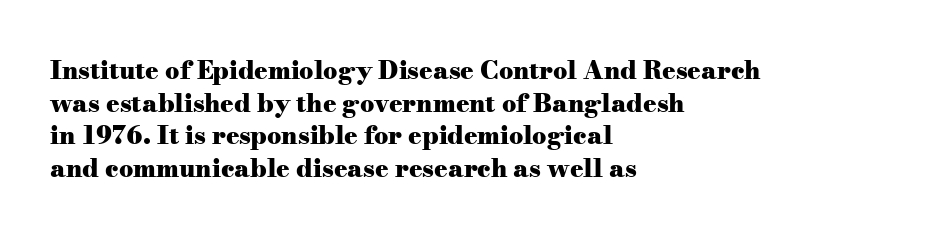
You could call the tracking neutral — neither tight nor loose. Ordinary non-slanted type is in use. Heavy, bold letterforms. Does the copy run flush right? No — it runs flush left. Regular leading.
